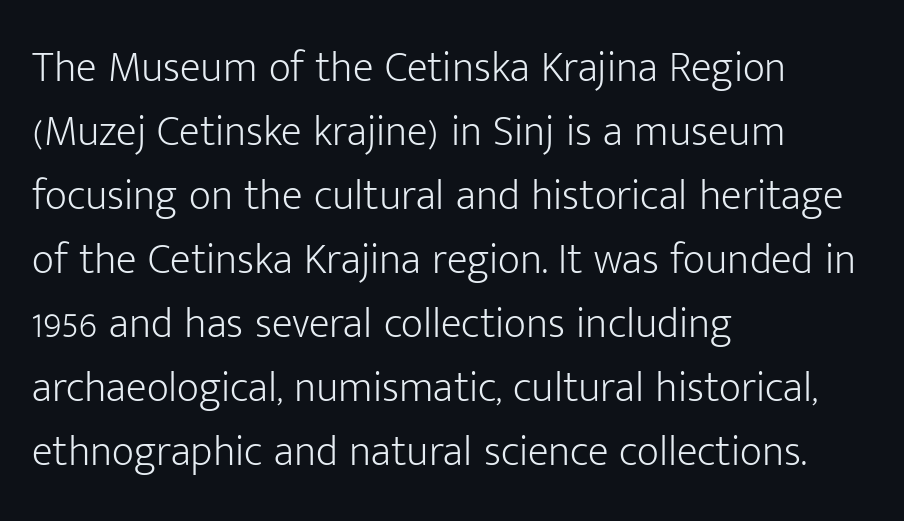
Q: Is the text bold? A: No.
Q: Is the text italic (slanted)? A: No, it is upright.
Q: Is the typeface a serif or a sans-serif typeface? A: Sans-serif.
Q: Is the text underlined? A: No.
Q: How is the paragraph aligned? A: Left-aligned.
Q: Is the spacing between letters normal or unusually wide? A: Normal.
Q: Is the spacing between lines tight, normal or loose? A: Normal.
Q: Width (condensed, normal, or wide)? A: Normal.
Q: Stroke contrast? A: Low.
Q: x-height? A: Medium.
Q: Monospaced? A: No.
